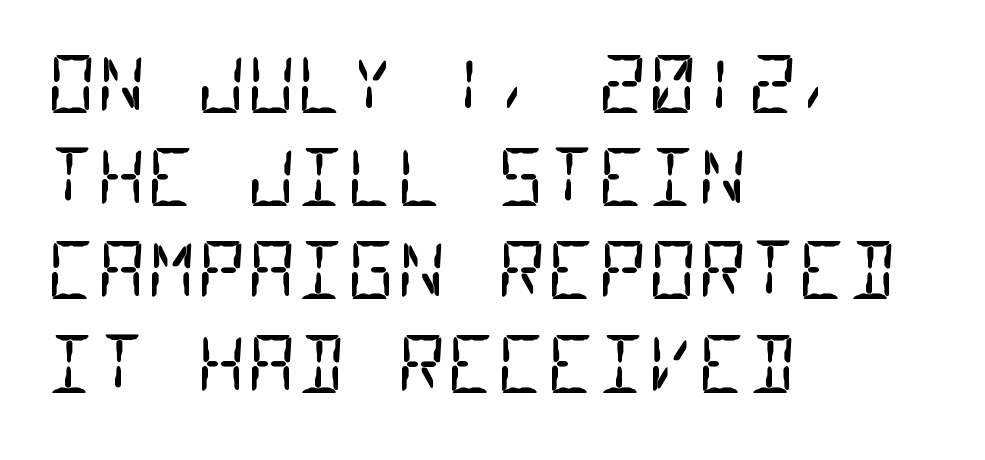
{"serif": "no", "bold": "no", "weight": "regular", "width": "condensed", "stroke_contrast": "low", "x_height": "large", "monospaced": "yes", "underline": "no", "align": "left", "line_spacing_ratio": 1.21, "letter_spacing": "normal", "letter_spacing_em": 0.0, "glyph_px": 77}
